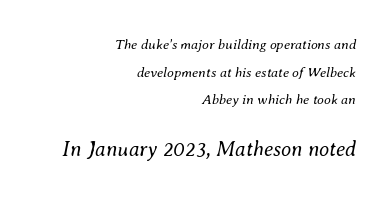
One-word summary of the alignment: right. The typesetting does not lean heavy: it is not bold. Compare the two chunks: the lower has the greater cap height. Vertically, the passage feels expansive, rows floating well apart. The lettering tilts uniformly, giving the passage an italic look. Plain, unruled lines of type.
